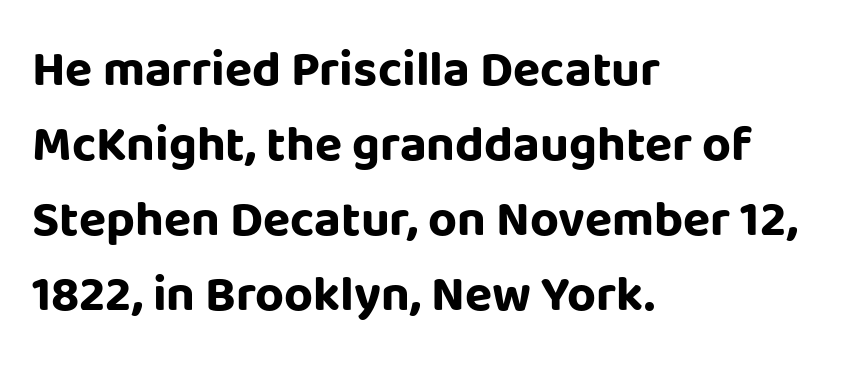
Q: Is the text bold? A: Yes.
Q: Is the text italic (slanted)? A: No, it is upright.
Q: Is the typeface a serif or a sans-serif typeface? A: Sans-serif.
Q: Is the text underlined? A: No.
Q: How is the paragraph aligned? A: Left-aligned.
Q: Is the spacing between letters normal or unusually wide? A: Normal.
Q: Is the spacing between lines tight, normal or loose? A: Normal.
Q: Width (condensed, normal, or wide)? A: Normal.
Q: Stroke contrast? A: Low.
Q: x-height? A: Large.
Q: Monospaced? A: No.
